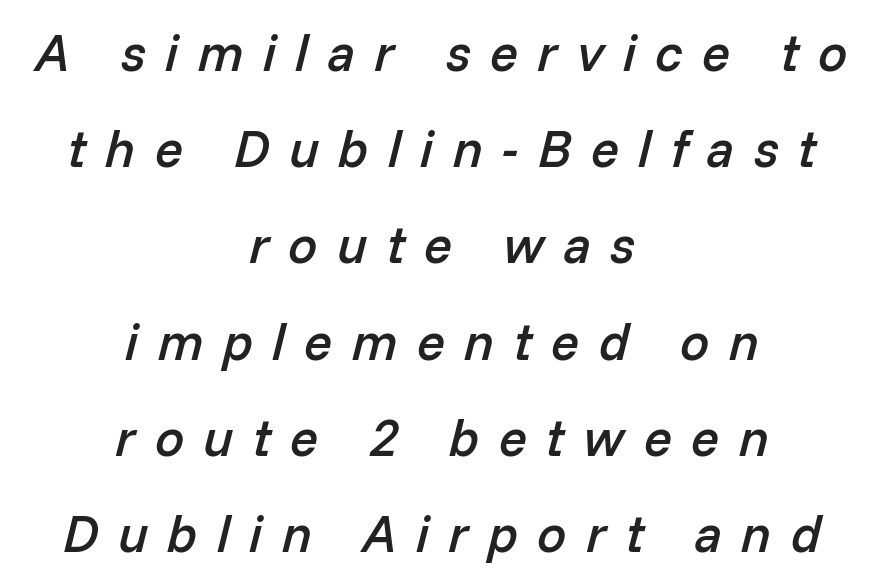
The image shows 52 px semibold type, italic (leaning right); set centered, line spacing 1.85x, unusually wide letter spacing (+0.37 em), not underlined; low stroke contrast and a medium x-height.
